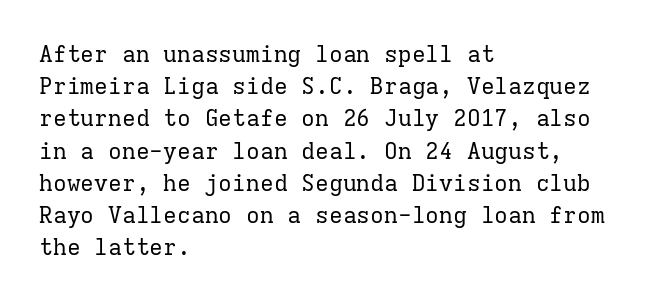
{"italic": "no", "bold": "no", "underline": "no", "align": "left", "line_spacing": "normal", "line_spacing_ratio": 1.4, "letter_spacing": "normal", "letter_spacing_em": 0.0, "glyph_px": 23}
